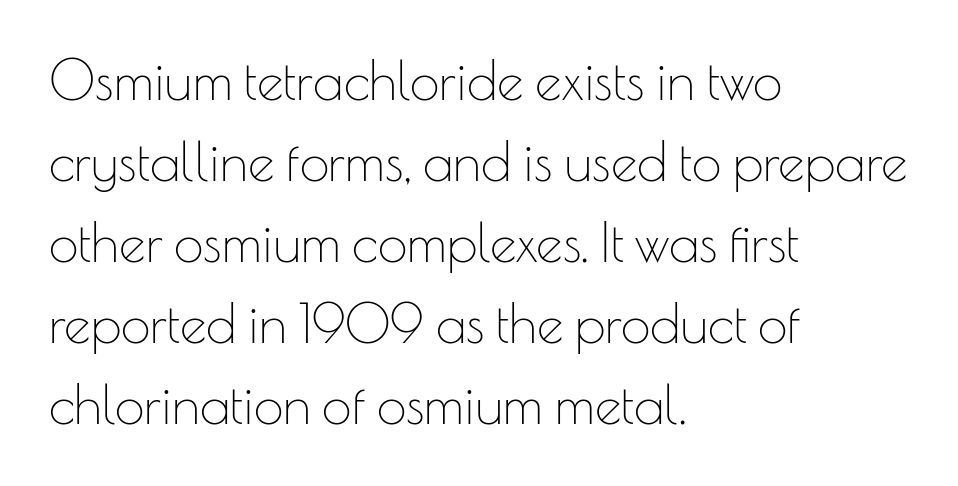
{"serif": "no", "italic": "no", "bold": "no", "weight": "thin", "width": "normal", "stroke_contrast": "low", "x_height": "small", "monospaced": "no", "underline": "no", "align": "left", "line_spacing": "normal", "line_spacing_ratio": 1.53, "letter_spacing": "normal", "letter_spacing_em": 0.0, "glyph_px": 53}
